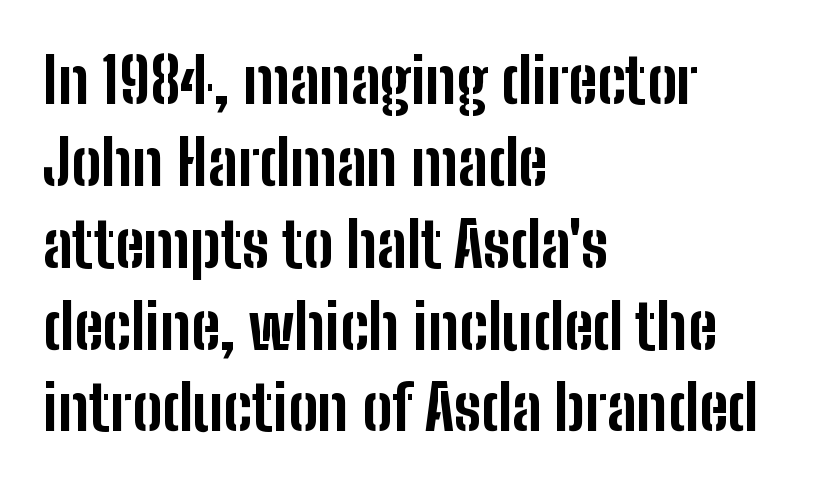
Designer's note — italics off, roman on. Tracking value appears to be zero — textbook default spacing. The passage shown is typeset with a sans-serif family. The compositor pushed each line to the left boundary. The rendering uses a bold face; every stroke is thick and dark. Whoever set this chose a conventional vertical rhythm.
